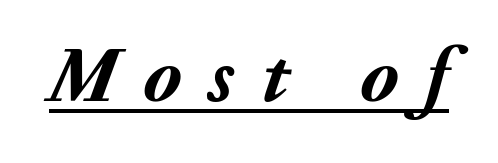
{"italic": "yes", "lean": "right", "slant_degrees": 20, "bold": "yes", "weight": "semibold", "width": "normal", "stroke_contrast": "medium", "x_height": "medium", "monospaced": "no", "underline": "yes", "letter_spacing": "wide", "letter_spacing_em": 0.35, "glyph_px": 78}
